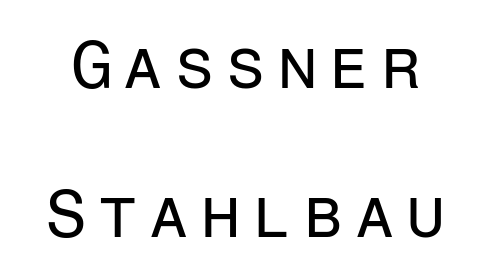
{"serif": "no", "italic": "no", "bold": "no", "weight": "regular", "width": "normal", "stroke_contrast": "low", "x_height": "medium", "monospaced": "yes", "underline": "no", "line_spacing": "loose", "line_spacing_ratio": 2.22, "glyph_px": 67}
